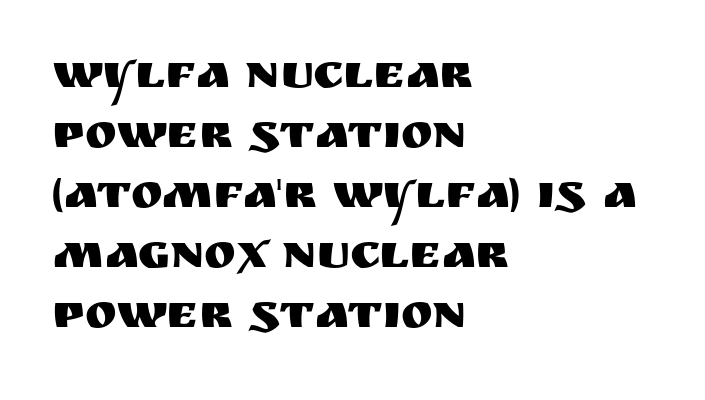
The image shows 48 px sans-serif type, upright; set left-aligned, normal line spacing (1.25x), normal letter spacing, not underlined; medium stroke contrast and a large x-height.
